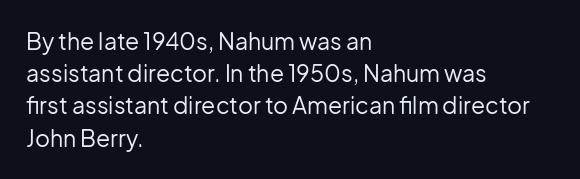
{"italic": "no", "bold": "no", "underline": "no", "align": "left", "line_spacing": "normal", "line_spacing_ratio": 1.4, "letter_spacing": "normal", "letter_spacing_em": 0.0, "glyph_px": 23}
